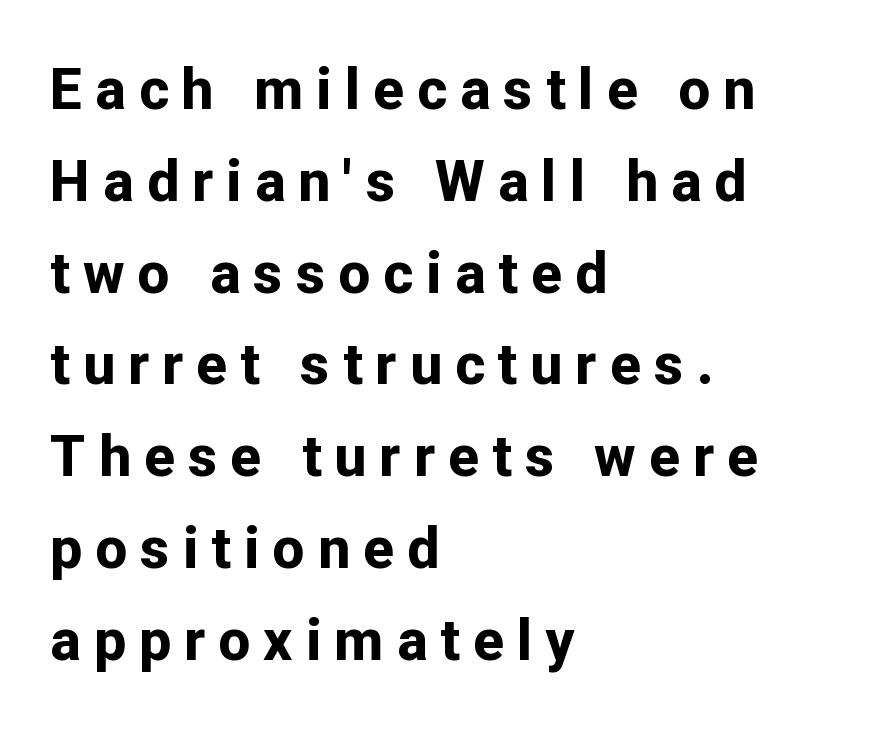
The image shows 57 px bold sans-serif type, upright; set left-aligned, normal line spacing (1.61x), unusually wide letter spacing (+0.23 em), not underlined; low stroke contrast and a medium x-height.
